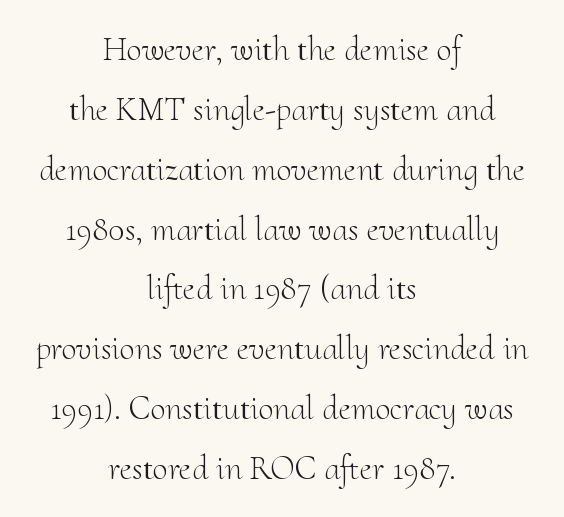
The image shows 34 px light serif type, upright; set centered, line spacing 1.76x, normal letter spacing, not underlined; medium stroke contrast and a small x-height.
